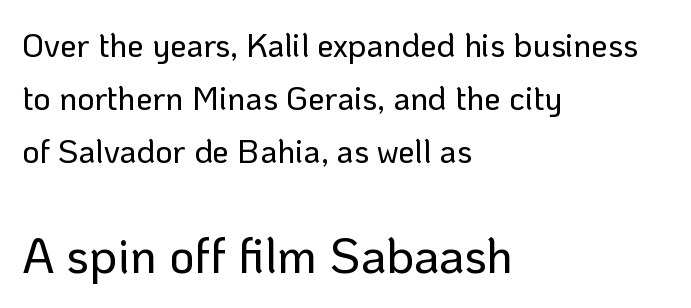
The image shows 49 px sans-serif type, upright; set left-aligned, normal line spacing (1.61x), normal letter spacing, not underlined; the second (bottom) block is 1.48x larger; low stroke contrast and a medium x-height.
